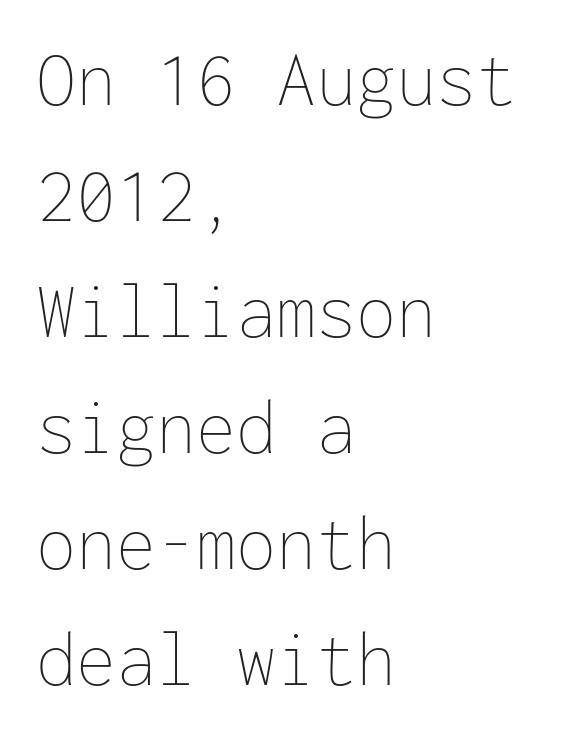
The image shows 80 px thin type, upright, monospaced; set left-aligned, normal line spacing (1.45x), normal letter spacing, not underlined; low stroke contrast and a medium x-height.
